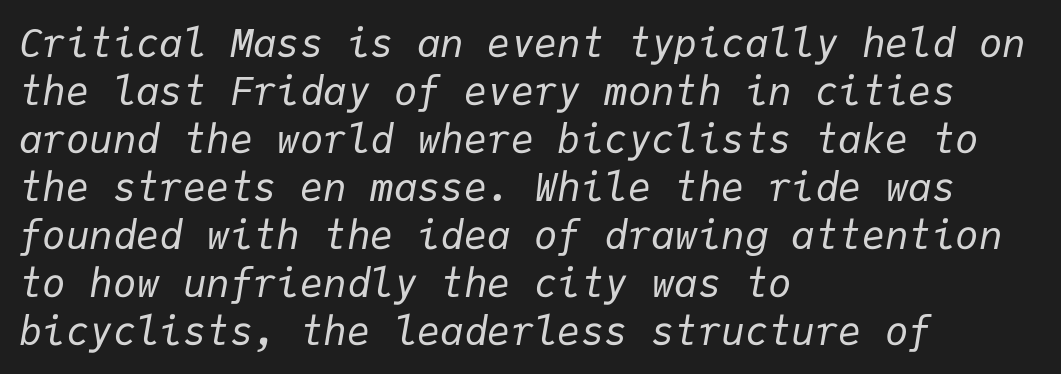
The image shows 39 px regular-weight type, italic (leaning right), monospaced; set left-aligned, line spacing 1.23x, normal letter spacing, not underlined; low stroke contrast and a medium x-height.
